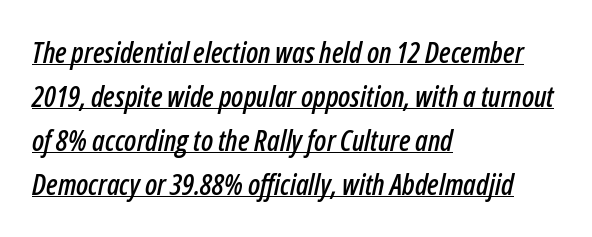
The image shows 29 px condensed type, italic (leaning right); set left-aligned, normal line spacing (1.52x), normal letter spacing, underlined; low stroke contrast and a medium x-height.
